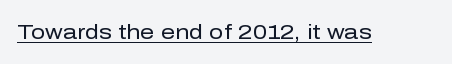
Between one letter and the next there's only the usual sliver of space. A roman cut, with each character standing at attention. The rendered words wear a rule along their underside. Heaviness? Minimal to ordinary, like unemphasized prose.
